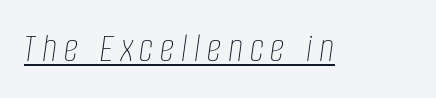
{"italic": "yes", "lean": "right", "slant_degrees": 8, "bold": "no", "weight": "thin", "width": "condensed", "stroke_contrast": "low", "x_height": "large", "monospaced": "no", "underline": "yes", "glyph_px": 41}
